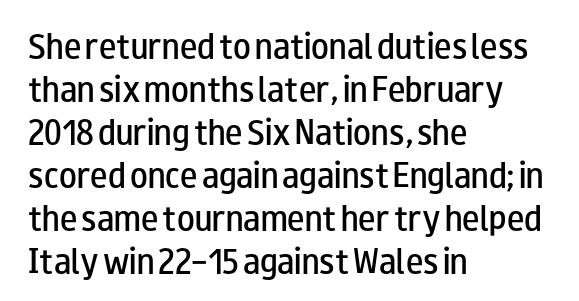
Compared with typical body copy, the letter spacing here is the same. Examine the stroke ends and you'll find no serifs. Underlining? Definitely not there. How would I describe the line gaps? Plain and ordinary. A roman cut, with each character standing at attention.
